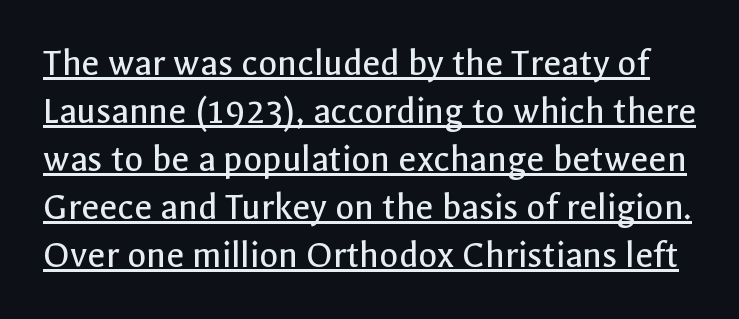
{"serif": "no", "italic": "no", "bold": "no", "weight": "regular", "width": "normal", "x_height": "medium", "monospaced": "no", "underline": "yes", "line_spacing_ratio": 1.23, "letter_spacing": "normal", "letter_spacing_em": 0.0, "glyph_px": 39}
